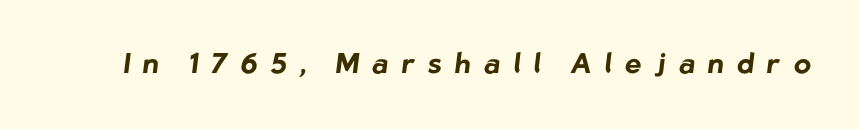
{"serif": "no", "bold": "yes", "weight": "bold", "width": "normal", "stroke_contrast": "low", "x_height": "medium", "monospaced": "no", "underline": "no", "letter_spacing": "wide", "letter_spacing_em": 0.47, "glyph_px": 28}
